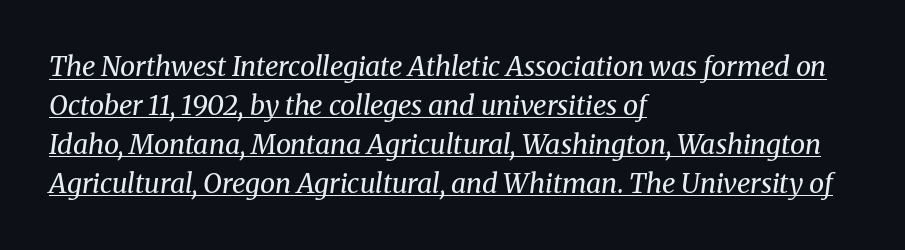
The image shows 27 px text type, italic (leaning right); set left-aligned, normal line spacing (1.44x), normal letter spacing, underlined.
